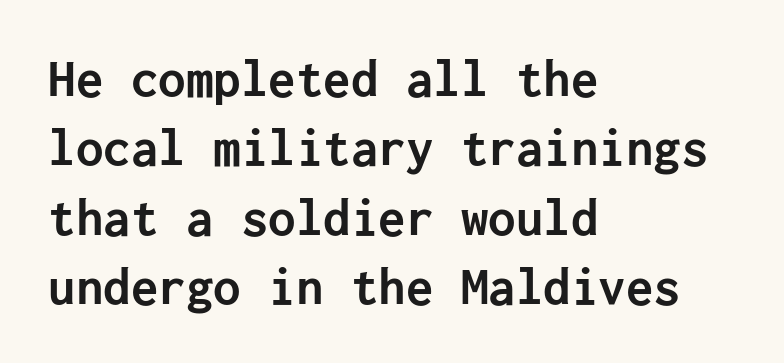
Q: Is the text bold? A: Yes.
Q: Is the text italic (slanted)? A: No, it is upright.
Q: Is the typeface a serif or a sans-serif typeface? A: Sans-serif.
Q: Is the text underlined? A: No.
Q: How is the paragraph aligned? A: Left-aligned.
Q: Is the spacing between letters normal or unusually wide? A: Normal.
Q: Is the spacing between lines tight, normal or loose? A: Normal.
Q: Width (condensed, normal, or wide)? A: Normal.
Q: Stroke contrast? A: Low.
Q: x-height? A: Medium.
